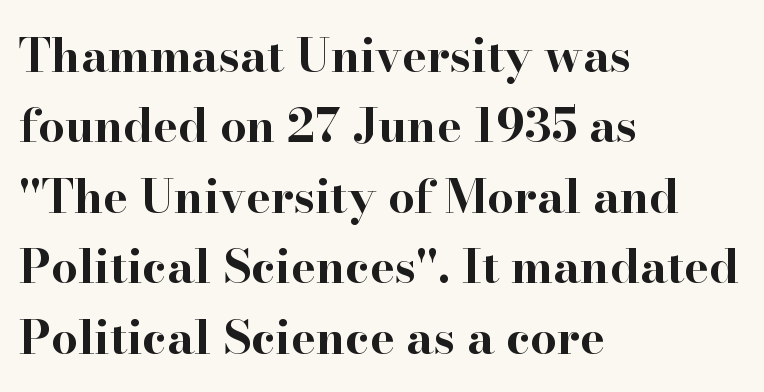
The image shows 47 px bold, wide serif type, upright; set left-aligned, normal line spacing (1.5x), normal letter spacing, not underlined; high stroke contrast and a small x-height.
